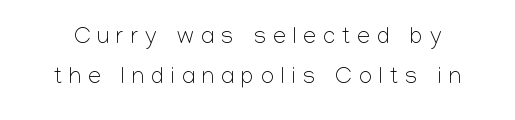
The image shows 23 px text type, upright; set line spacing 1.75x, unusually wide letter spacing (+0.31 em), not underlined.
